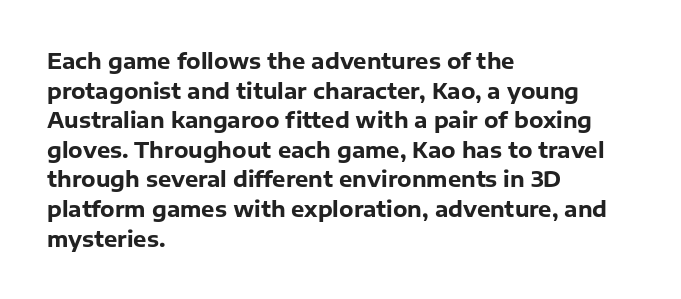
The vertical gap from one line to the next is medium. Beneath every word, the page is bare. Nothing unusual about the tracking: characters are spaced as the font intends. Its strokes are broad and dark, the hallmark of bold type. This sample uses an upright cut, with every glyph sitting square on the baseline. If you drew a ruler down the left edge, every line would touch it.
